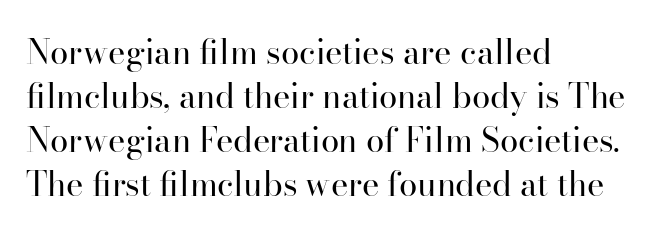
This block has exactly the height ordinary leading produces. Descenders hang freely into open space. Each line starts at the same left margin while the right side varies. Think of a printed novel: that variable character pitch is what you see here.
